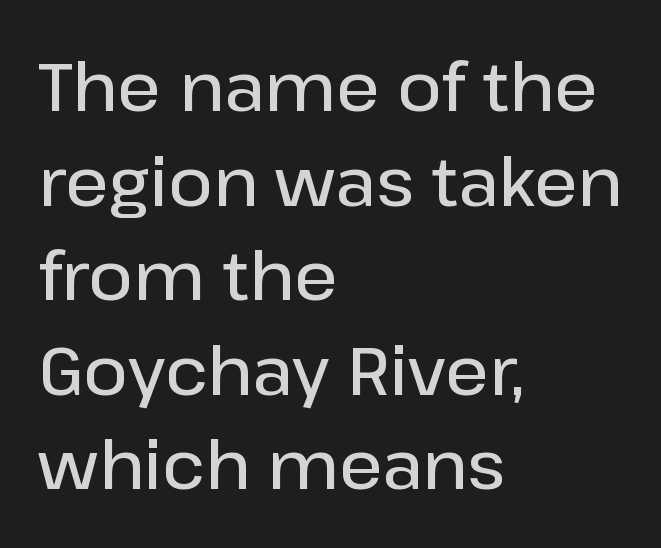
Teacher's note: observe the even left margin — that is flush-left alignment. The baseline area is clear. One glance says typical: line gaps are just what's usual. This rendering leaves character spacing at its baseline value.
